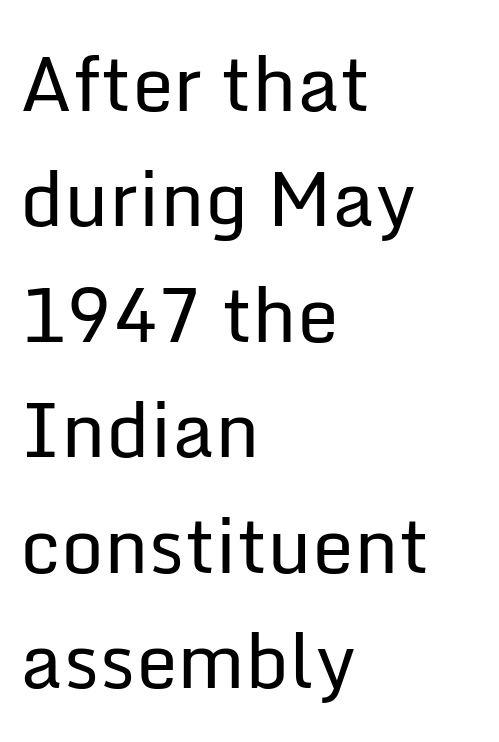
Each word holds together tightly as a unit, with standard inter-letter gaps. Underline: absent. Serifs: no, the terminals of the letterforms are clean. Nope, not italic — everything's standing straight. Line spacing here is normal.
